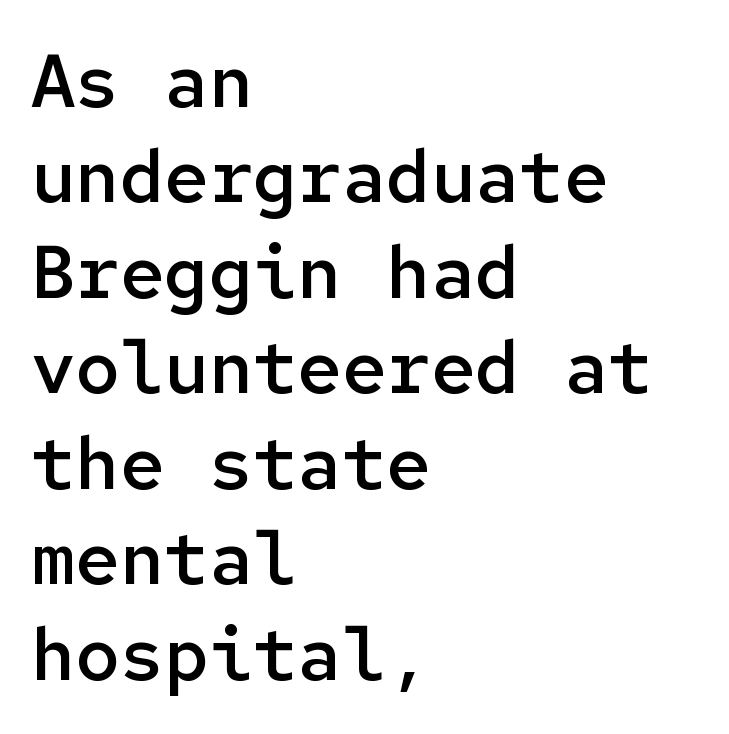
The image shows 74 px semibold sans-serif type, upright, monospaced; set left-aligned, normal line spacing (1.29x), normal letter spacing, not underlined; low stroke contrast and a medium x-height.
